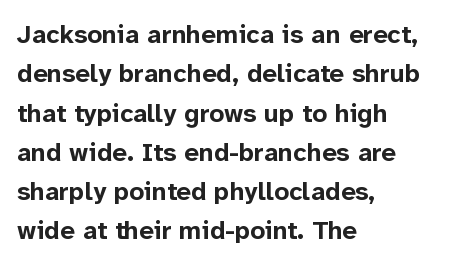
Q: Is the text bold? A: Yes.
Q: Is the text italic (slanted)? A: No, it is upright.
Q: Is the text underlined? A: No.
Q: How is the paragraph aligned? A: Left-aligned.
Q: Is the spacing between letters normal or unusually wide? A: Normal.
Q: Is the spacing between lines tight, normal or loose? A: Normal.
